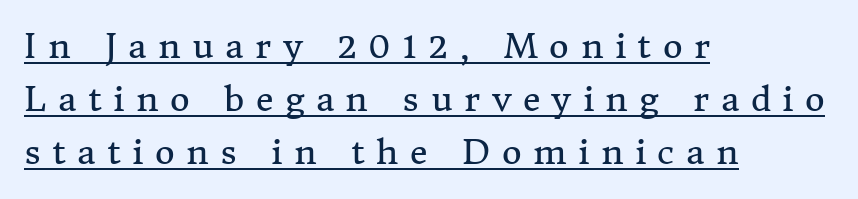
The weight tops out at a normal text grade. Normally led — the rows are evenly, conventionally spaced. The ragged edge is on the right, which tells us the setting is flush left. Spacing verdict: proportional, widths tailored to each character. Compared with undecorated copy, this sample adds a rule below the words.
